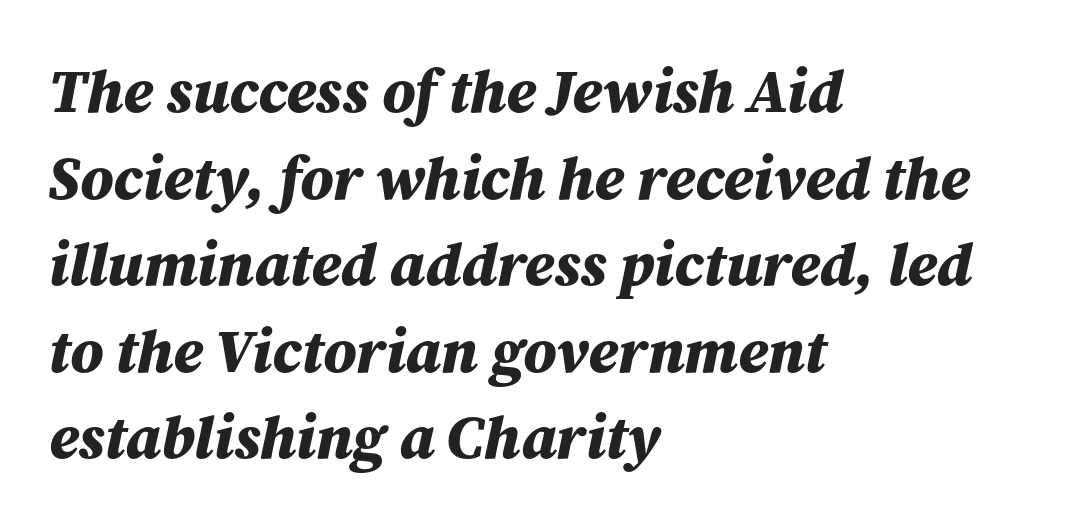
{"italic": "yes", "lean": "right", "slant_degrees": 12, "bold": "yes", "weight": "bold", "width": "normal", "stroke_contrast": "medium", "x_height": "medium", "monospaced": "no", "underline": "no", "align": "left", "line_spacing": "normal", "line_spacing_ratio": 1.42, "letter_spacing": "normal", "letter_spacing_em": 0.0, "glyph_px": 61}
